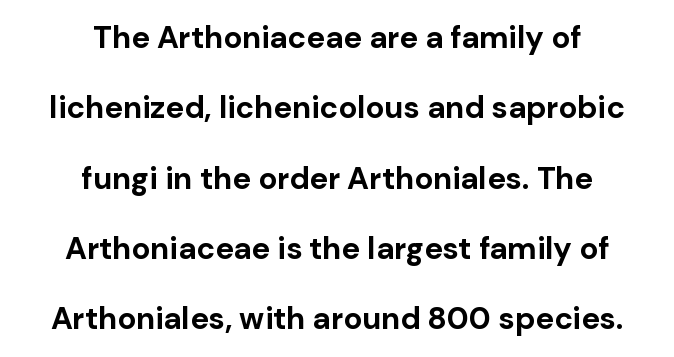
Q: Is the text bold? A: Yes.
Q: Is the text italic (slanted)? A: No, it is upright.
Q: Is the typeface a serif or a sans-serif typeface? A: Sans-serif.
Q: Is the text underlined? A: No.
Q: How is the paragraph aligned? A: Centered.
Q: Is the spacing between letters normal or unusually wide? A: Normal.
Q: Is the spacing between lines tight, normal or loose? A: Loose.
Q: Width (condensed, normal, or wide)? A: Normal.
Q: Stroke contrast? A: Low.
Q: x-height? A: Medium.
Q: Monospaced? A: No.
